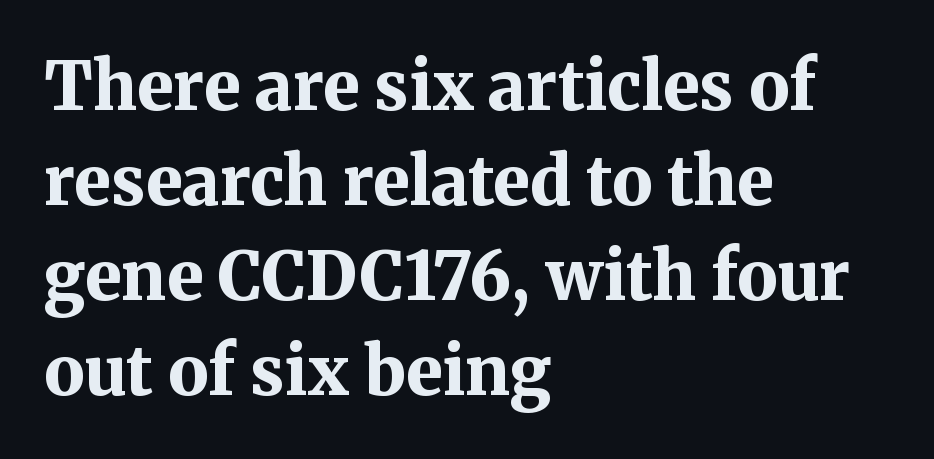
Descenders are the only things crossing below the line. Think of a printed novel: that variable character pitch is what you see here. The rendering uses a bold face; every stroke is thick and dark. Compared with typical body copy, the letter spacing here is the same.
